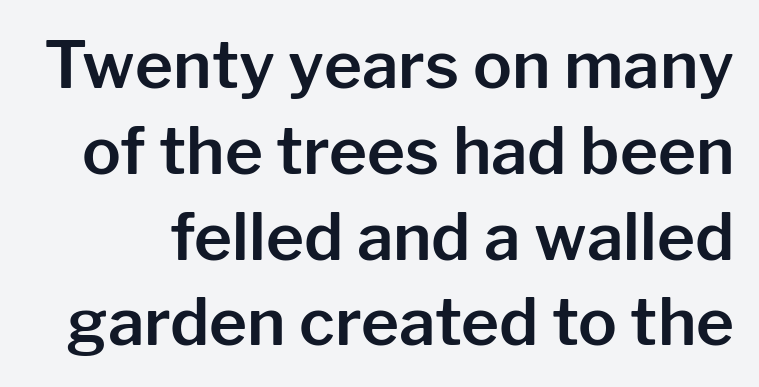
The rendering keeps characters at their native spacing. A typesetter would call this proportional, since set widths differ per character. The letters stand upright; this is a roman face. Note: no serifs on the glyphs.
